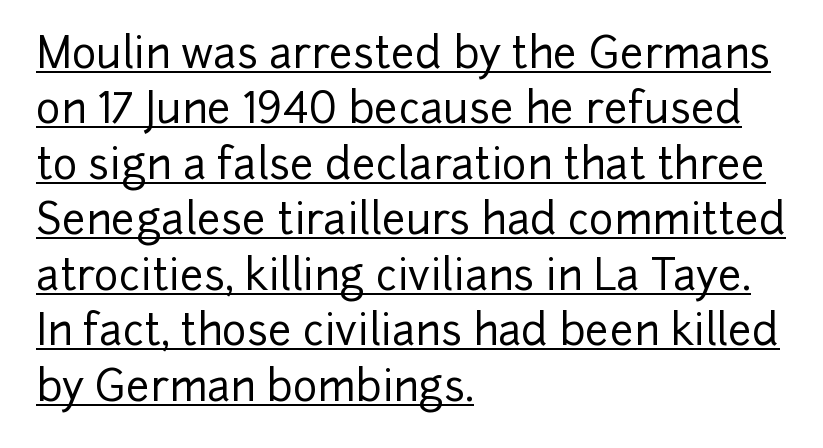
{"serif": "no", "italic": "no", "width": "normal", "stroke_contrast": "low", "x_height": "medium", "monospaced": "no", "underline": "yes", "align": "left", "line_spacing": "normal", "line_spacing_ratio": 1.32, "letter_spacing": "normal", "letter_spacing_em": 0.0, "glyph_px": 42}
